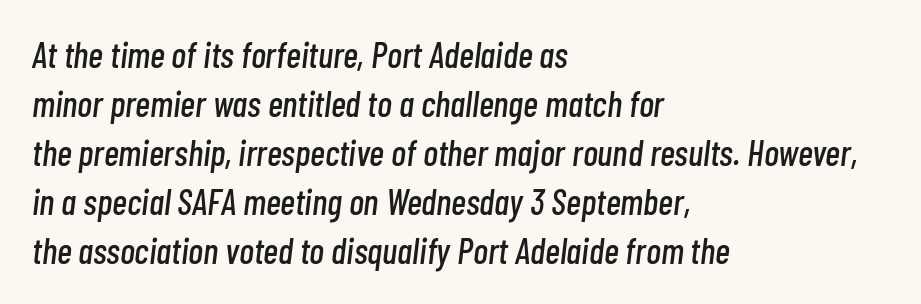
{"italic": "yes", "lean": "right", "slant_degrees": 7, "width": "condensed", "stroke_contrast": "low", "x_height": "medium", "monospaced": "no", "underline": "no", "align": "left", "line_spacing": "normal", "line_spacing_ratio": 1.36, "letter_spacing": "normal", "letter_spacing_em": 0.0, "glyph_px": 36}
